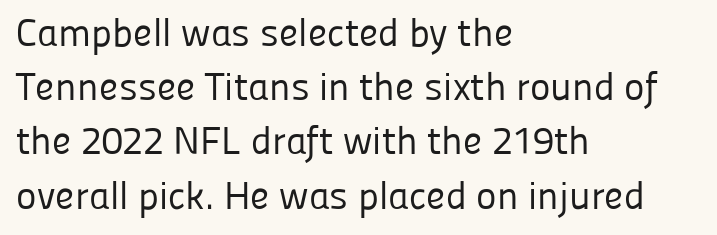
The font is comparable to plain body text, perhaps lighter. The baseline area is clear. Observe the absence of serifs on each vertical stroke in this sample. Think of a printed novel: that variable character pitch is what you see here. The axis of the letterforms is exactly vertical. Every row of glyphs begins at an identical x-position on the left.
